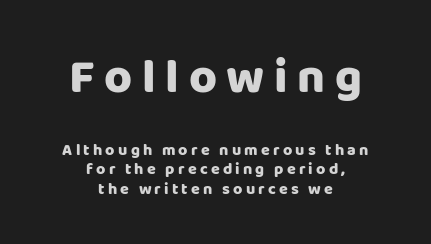
{"serif": "no", "italic": "no", "bold": "yes", "weight": "heavy", "width": "normal", "stroke_contrast": "low", "x_height": "large", "monospaced": "no", "underline": "no", "align": "center", "line_spacing_ratio": 1.22, "letter_spacing": "wide", "letter_spacing_em": 0.2, "larger_block": "first", "size_ratio": 3.0, "glyph_px": 48}
